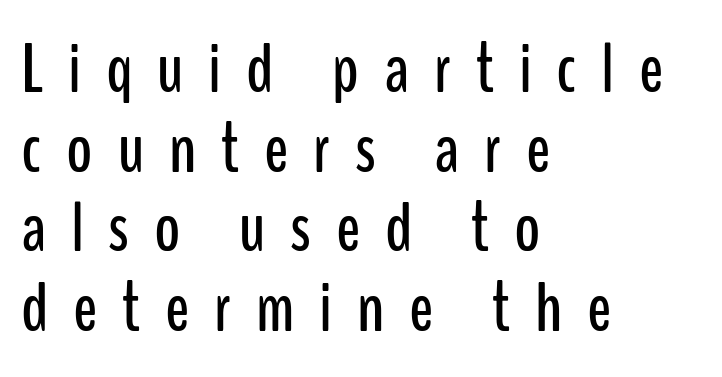
Q: Is the text italic (slanted)? A: No, it is upright.
Q: Is the typeface a serif or a sans-serif typeface? A: Sans-serif.
Q: Is the text underlined? A: No.
Q: How is the paragraph aligned? A: Left-aligned.
Q: Is the spacing between letters normal or unusually wide? A: Unusually wide.
Q: Is the spacing between lines tight, normal or loose? A: Tight.
Q: Width (condensed, normal, or wide)? A: Condensed.
Q: Stroke contrast? A: Low.
Q: x-height? A: Medium.
Q: Monospaced? A: No.
